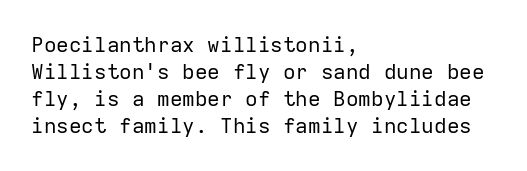
The passage shown is not underscored anywhere. Summary of vertical rhythm: regular, with standard interline spacing. The rag falls on the right side of this text block. Notice how the stems are strictly vertical — no italics here. Vertical stems look standard width or narrower in stroke.
